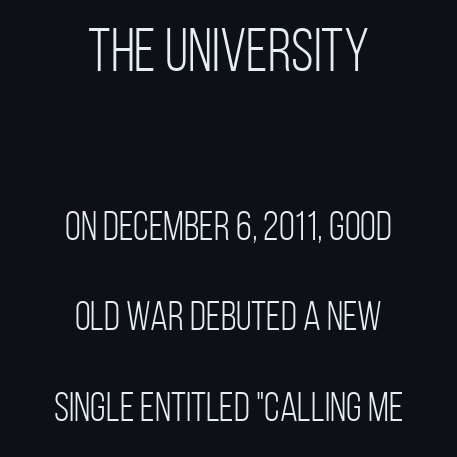
The image shows 61 px light, condensed sans-serif type, upright; set centered, loose line spacing (2.21x), normal letter spacing, not underlined; the first (top) block is 1.49x larger; low stroke contrast and a large x-height.
